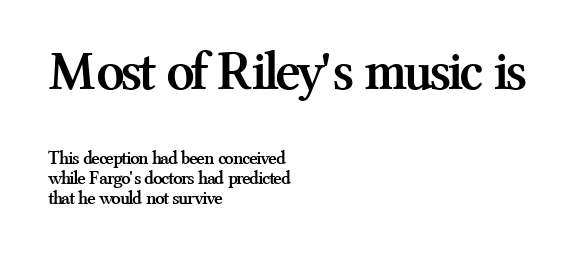
The image shows 56 px semibold serif type, upright; set left-aligned, tight line spacing (1.03x), normal letter spacing, not underlined; the first (top) block is 2.95x larger; medium stroke contrast and a medium x-height.
